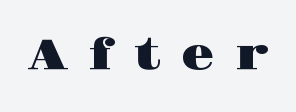
{"serif": "yes", "italic": "no", "width": "wide", "stroke_contrast": "high", "x_height": "large", "monospaced": "no", "underline": "no", "letter_spacing": "wide", "letter_spacing_em": 0.48, "glyph_px": 43}
